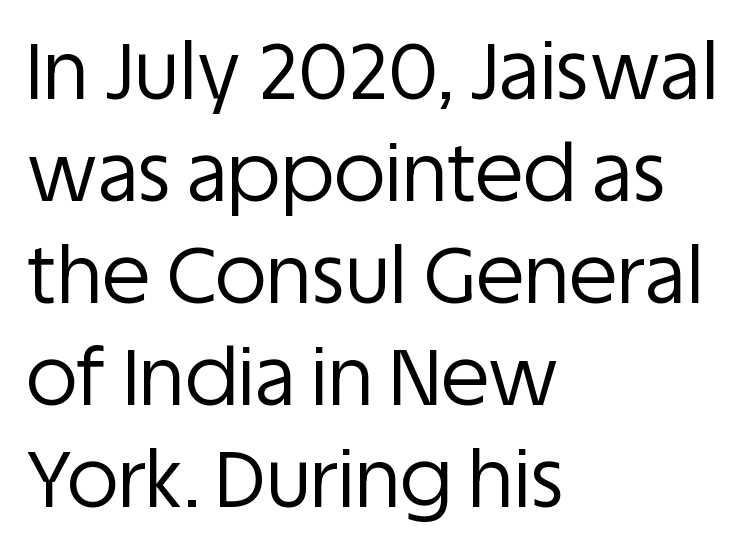
Q: Is the text bold? A: No.
Q: Is the text italic (slanted)? A: No, it is upright.
Q: Is the typeface a serif or a sans-serif typeface? A: Sans-serif.
Q: Is the text underlined? A: No.
Q: How is the paragraph aligned? A: Left-aligned.
Q: Is the spacing between letters normal or unusually wide? A: Normal.
Q: Is the spacing between lines tight, normal or loose? A: Normal.
Q: Width (condensed, normal, or wide)? A: Normal.
Q: Stroke contrast? A: Low.
Q: x-height? A: Large.
Q: Monospaced? A: No.
